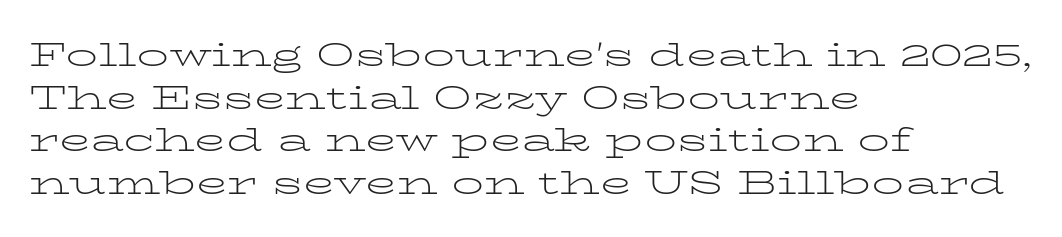
This is the regular roman posture of the typeface. The strokes carry an ordinary text weight at most. In terms of leading, this rendering sits right in the middle. A typesetter would label this face a serif. The area under the type is left untouched.
